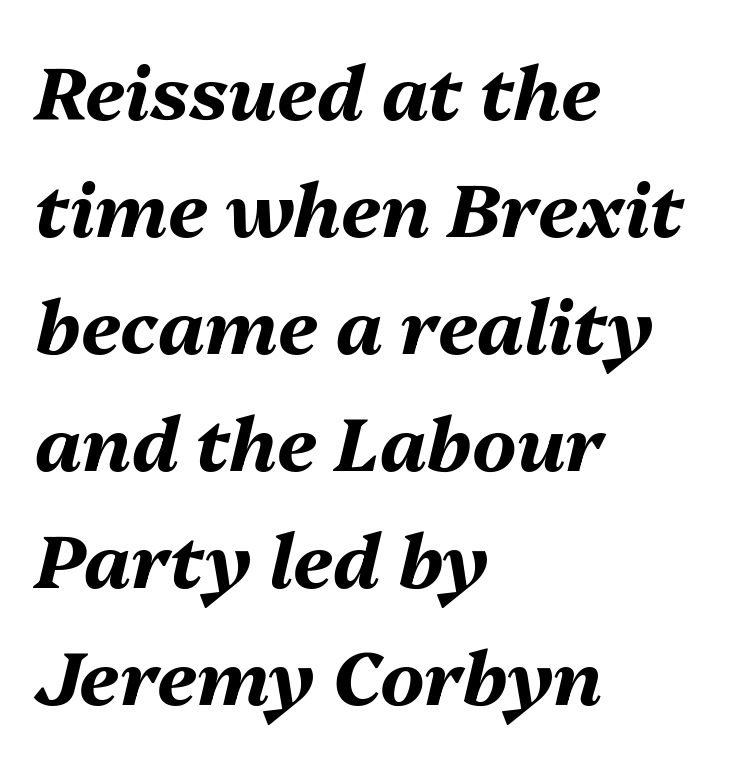
Q: Is the text bold? A: Yes.
Q: Is the text italic (slanted)? A: Yes, it leans right by about 13 degrees.
Q: Is the text underlined? A: No.
Q: How is the paragraph aligned? A: Left-aligned.
Q: Is the spacing between letters normal or unusually wide? A: Normal.
Q: Is the spacing between lines tight, normal or loose? A: Normal.
Q: Width (condensed, normal, or wide)? A: Normal.
Q: Stroke contrast? A: Medium.
Q: x-height? A: Medium.
Q: Monospaced? A: No.
